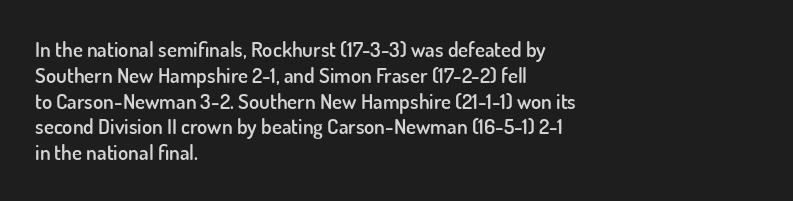
Weight: semibold (demi). Clear beneath every line of the passage. Nothing unusual about the tracking: characters are spaced as the font intends. Notice how the stems are strictly vertical — no italics here. This sample is left-justified, so line endings fall wherever the words run out.
